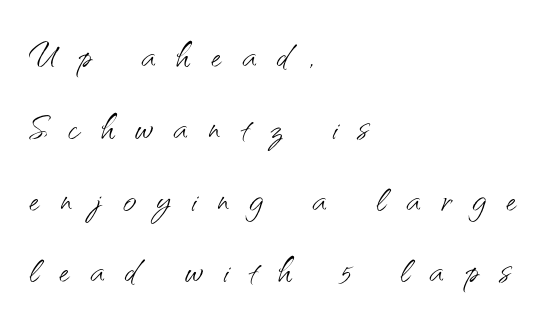
Q: Is the text bold? A: No.
Q: Is the text italic (slanted)? A: Yes.
Q: Is the typeface a serif or a sans-serif typeface? A: Sans-serif.
Q: Is the text underlined? A: No.
Q: How is the paragraph aligned? A: Left-aligned.
Q: Is the spacing between letters normal or unusually wide? A: Unusually wide.
Q: Is the spacing between lines tight, normal or loose? A: Normal.
Q: Width (condensed, normal, or wide)? A: Normal.
Q: Stroke contrast? A: Medium.
Q: x-height? A: Small.
Q: Monospaced? A: No.
